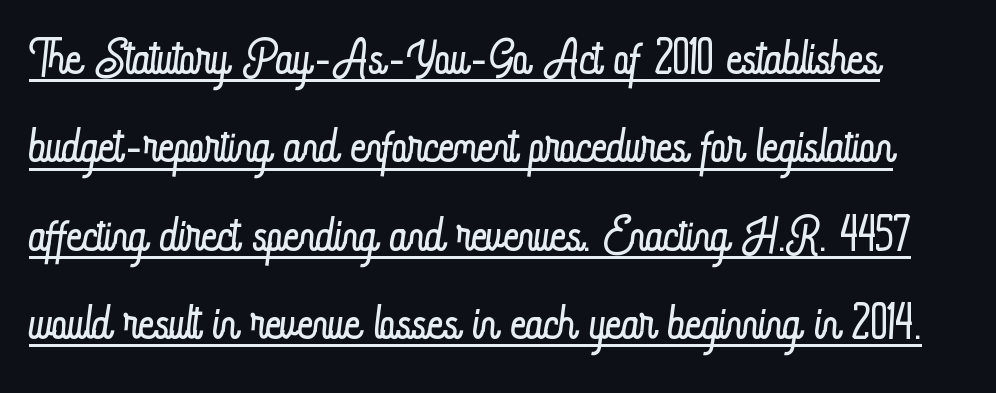
Q: Is the text bold? A: No.
Q: Is the text underlined? A: Yes.
Q: Is the spacing between letters normal or unusually wide? A: Normal.
Q: Is the spacing between lines tight, normal or loose? A: Normal.
Q: Width (condensed, normal, or wide)? A: Condensed.
Q: Stroke contrast? A: Low.
Q: x-height? A: Small.
Q: Monospaced? A: No.
